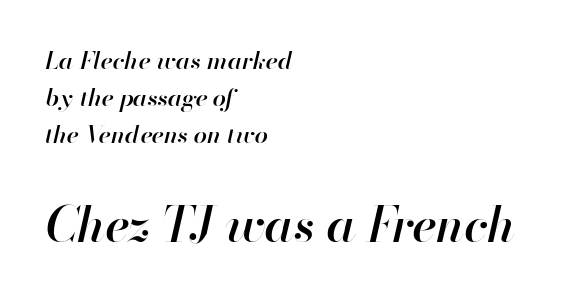
Q: Is the text bold? A: Semi-bold.
Q: Is the text italic (slanted)? A: Yes, it leans right by about 13 degrees.
Q: Is the text underlined? A: No.
Q: How is the paragraph aligned? A: Left-aligned.
Q: Is the spacing between letters normal or unusually wide? A: Normal.
Q: Is the spacing between lines tight, normal or loose? A: Normal.
Q: Which block of text is set in a larger size, the first (top) or the second (bottom)? A: The second (bottom) one.
Q: Width (condensed, normal, or wide)? A: Normal.
Q: Stroke contrast? A: High.
Q: x-height? A: Small.
Q: Monospaced? A: No.
